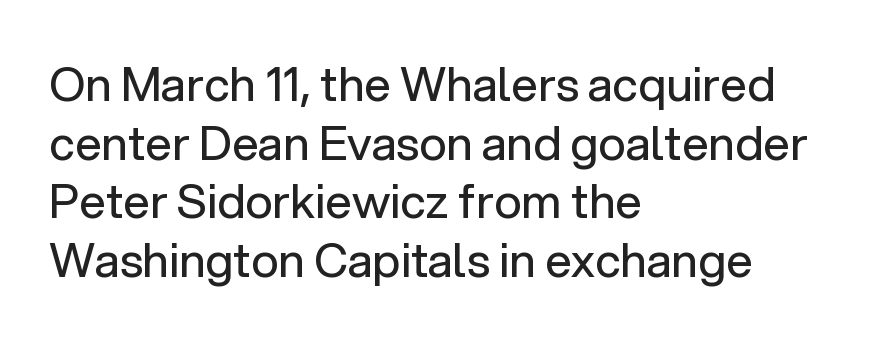
Q: Is the text bold? A: No.
Q: Is the text italic (slanted)? A: No, it is upright.
Q: Is the typeface a serif or a sans-serif typeface? A: Sans-serif.
Q: Is the text underlined? A: No.
Q: How is the paragraph aligned? A: Left-aligned.
Q: Is the spacing between letters normal or unusually wide? A: Normal.
Q: Is the spacing between lines tight, normal or loose? A: Normal.
Q: Width (condensed, normal, or wide)? A: Normal.
Q: Stroke contrast? A: Low.
Q: x-height? A: Medium.
Q: Monospaced? A: No.
